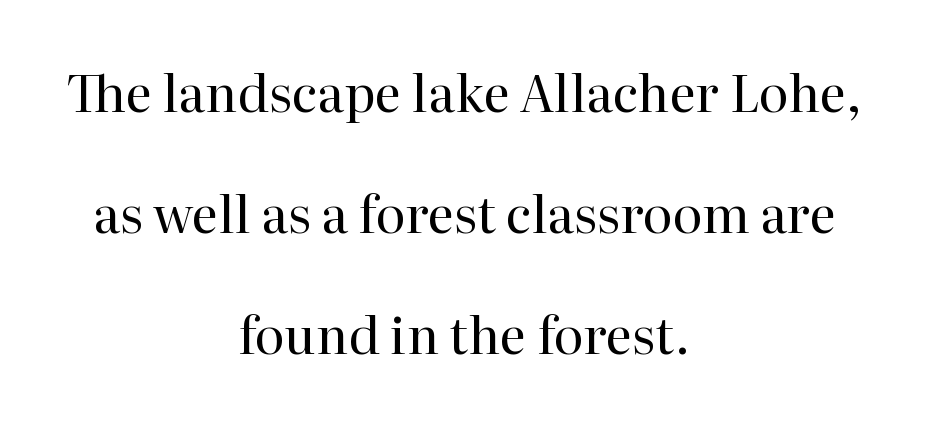
The lines are spread far apart with generous leading. Weight: regular or lighter. The lettering holds an erect, upright posture throughout. Descender tails drop into unmarked territory.
